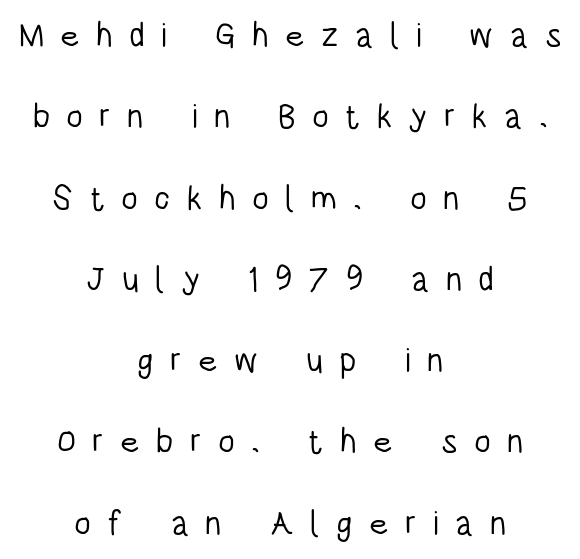
Look at the tracking — it's clearly loosened, letters drifting apart. These lines stand farther apart than default settings would place them. Is this a fixed-width face? No — the glyphs have proportional, varying widths. Weight class: somewhere from thin through regular.
